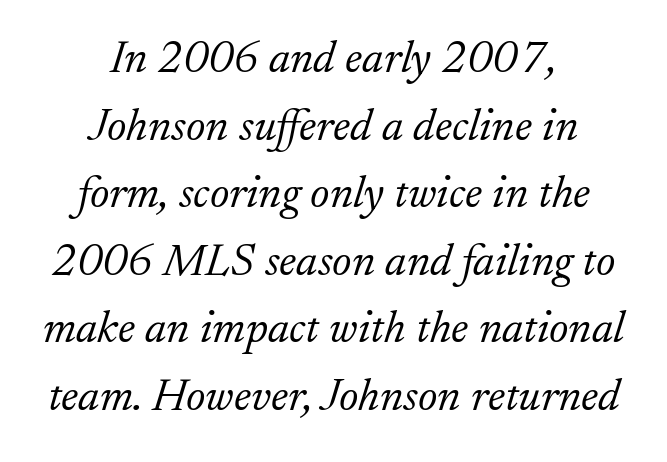
The image shows 46 px light serif type, italic (leaning right); set centered, normal line spacing (1.47x), normal letter spacing, not underlined; low stroke contrast and a small x-height.
